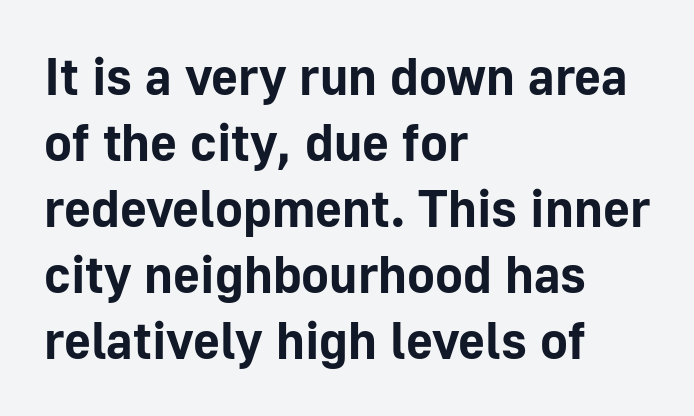
Q: Is the text bold? A: Yes.
Q: Is the text italic (slanted)? A: No, it is upright.
Q: Is the typeface a serif or a sans-serif typeface? A: Sans-serif.
Q: Is the text underlined? A: No.
Q: How is the paragraph aligned? A: Left-aligned.
Q: Is the spacing between letters normal or unusually wide? A: Normal.
Q: Is the spacing between lines tight, normal or loose? A: Normal.
Q: Width (condensed, normal, or wide)? A: Normal.
Q: Stroke contrast? A: Low.
Q: x-height? A: Medium.
Q: Monospaced? A: No.
